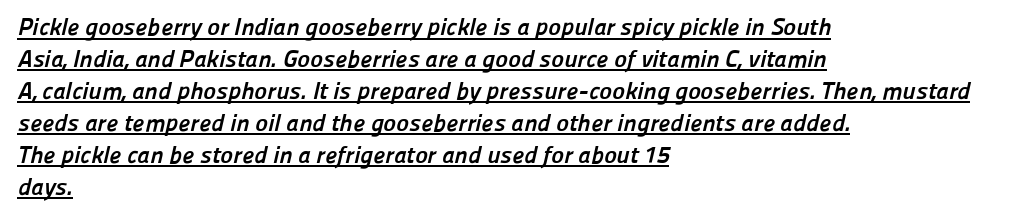
Strokes here are thick enough to call this a true bold. Inter-character spacing is left at the font's built-in metrics. The string is rendered with underlining switched on. Does the leading feel generous? No, just average. Line beginnings align vertically; line endings do not.
